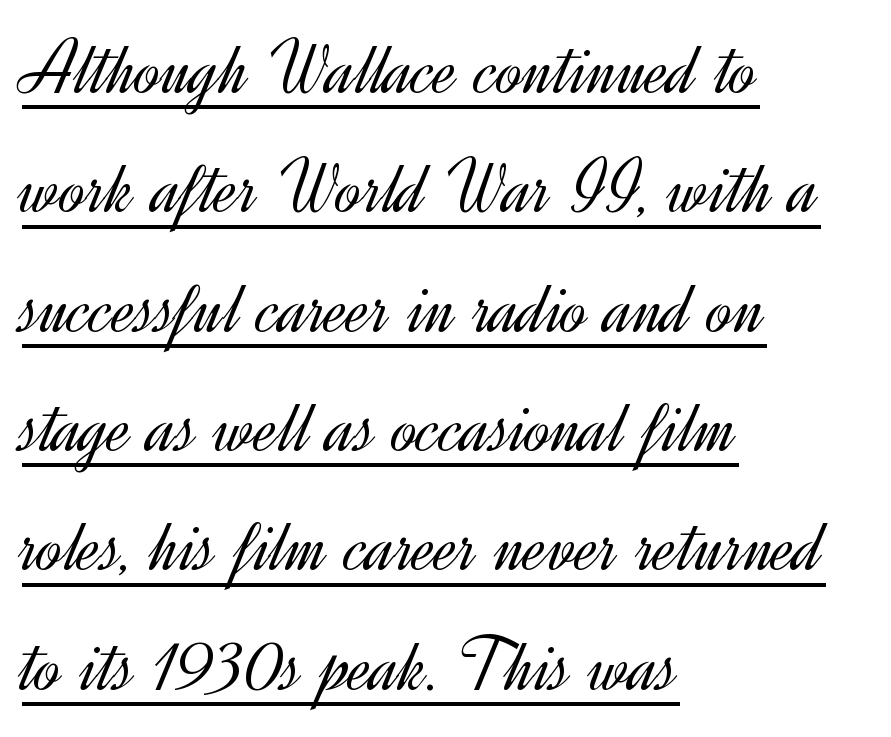
Q: Is the text bold? A: No.
Q: Is the text italic (slanted)? A: Yes.
Q: Is the typeface a serif or a sans-serif typeface? A: Sans-serif.
Q: Is the text underlined? A: Yes.
Q: How is the paragraph aligned? A: Left-aligned.
Q: Is the spacing between letters normal or unusually wide? A: Normal.
Q: Is the spacing between lines tight, normal or loose? A: Normal.
Q: Width (condensed, normal, or wide)? A: Normal.
Q: x-height? A: Small.
Q: Monospaced? A: No.
